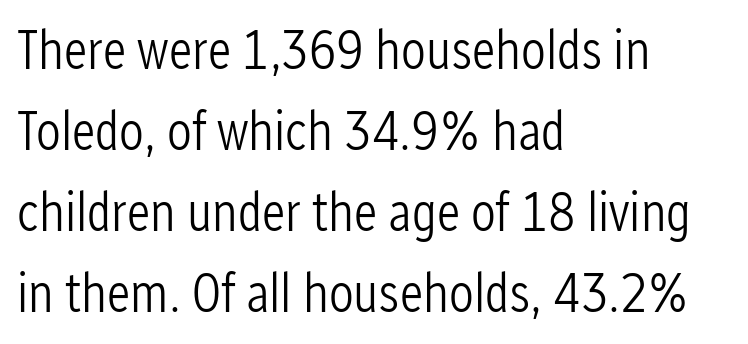
The image shows 55 px light, condensed sans-serif type, upright; set left-aligned, normal line spacing (1.47x), normal letter spacing, not underlined; low stroke contrast and a medium x-height.
